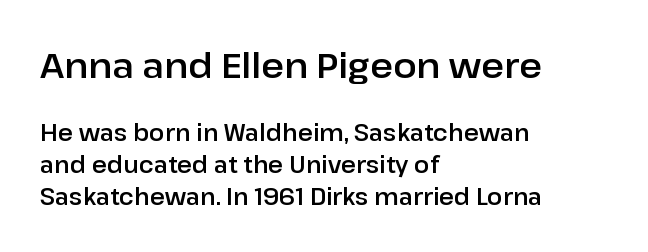
{"serif": "no", "italic": "no", "width": "normal", "stroke_contrast": "low", "x_height": "medium", "monospaced": "no", "underline": "no", "align": "left", "line_spacing": "normal", "line_spacing_ratio": 1.38, "letter_spacing": "normal", "letter_spacing_em": 0.0, "larger_block": "first", "size_ratio": 1.52, "glyph_px": 35}
